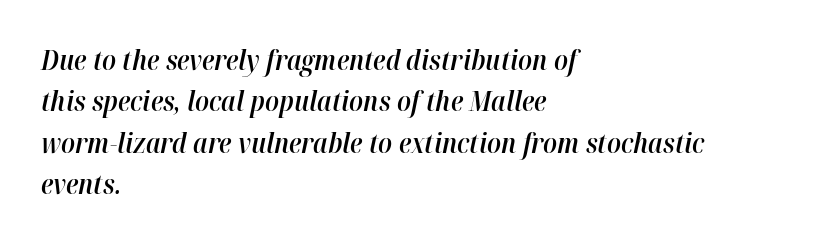
Descenders are the only things crossing below the line. Horizontal bands of white between lines are of average thickness. Nobody touched the tracking dial on this one. This is oblique type, the kind used for emphasis or titles. This rendering uses left alignment, leaving the right contour irregular. A bit beefed up — I'd call it semibold rather than bold.
